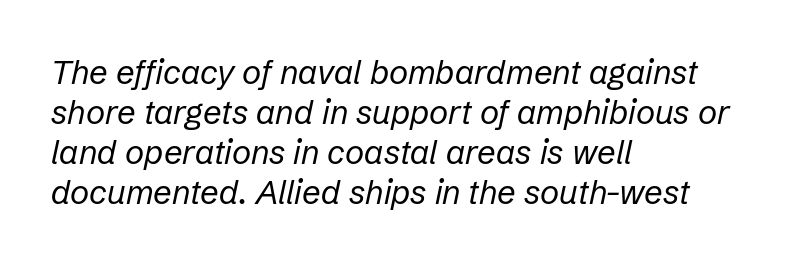
The passage shown has conventional tracking throughout. These lines are rendered in a variable-pitch font. An italicized treatment has been applied to the whole sample. If you drew a ruler down the left edge, every line would touch it.
